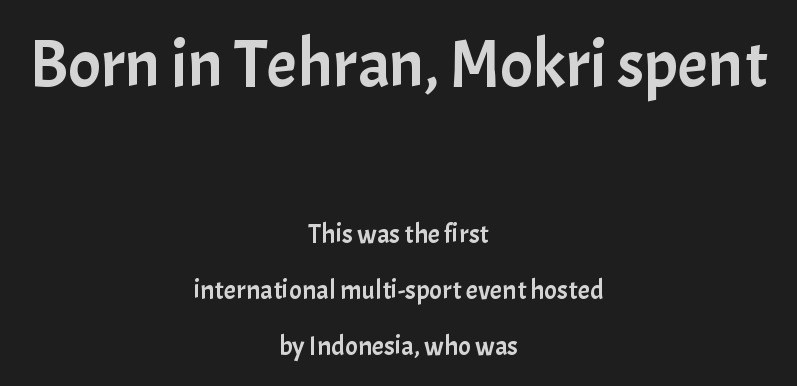
The image shows 68 px sans-serif type, upright; set centered, loose line spacing (2.08x), normal letter spacing, not underlined; the first (top) block is 2.52x larger; low stroke contrast and a medium x-height.
